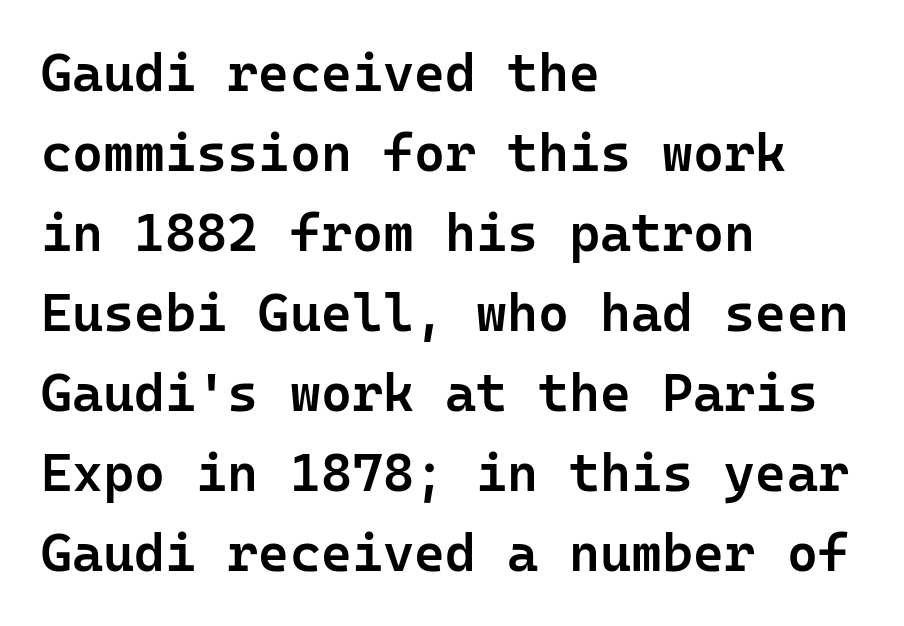
Compared with an ordinary text face, these strokes are moderately heavier — a semibold. This rendering uses left alignment, leaving the right contour irregular. This rendering employs a face without finishing strokes, i.e., a sans-serif. This sample uses plain, unmodified letter spacing. Beneath every word, the page is bare. Italic? Not at all — the glyphs are vertical.
